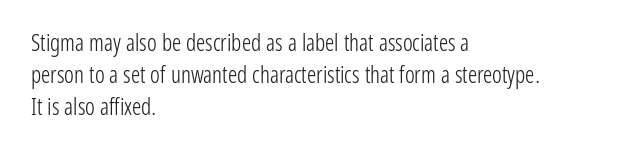
Q: Is the text bold? A: No.
Q: Is the text italic (slanted)? A: No, it is upright.
Q: Is the text underlined? A: No.
Q: How is the paragraph aligned? A: Left-aligned.
Q: Is the spacing between letters normal or unusually wide? A: Normal.
Q: Is the spacing between lines tight, normal or loose? A: Normal.
